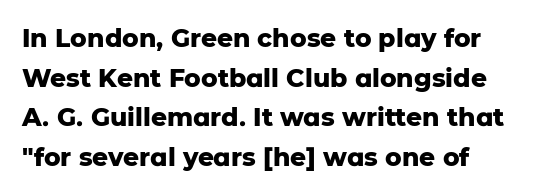
{"italic": "no", "bold": "yes", "underline": "no", "line_spacing": "normal", "line_spacing_ratio": 1.59, "letter_spacing": "normal", "letter_spacing_em": 0.0, "glyph_px": 25}
